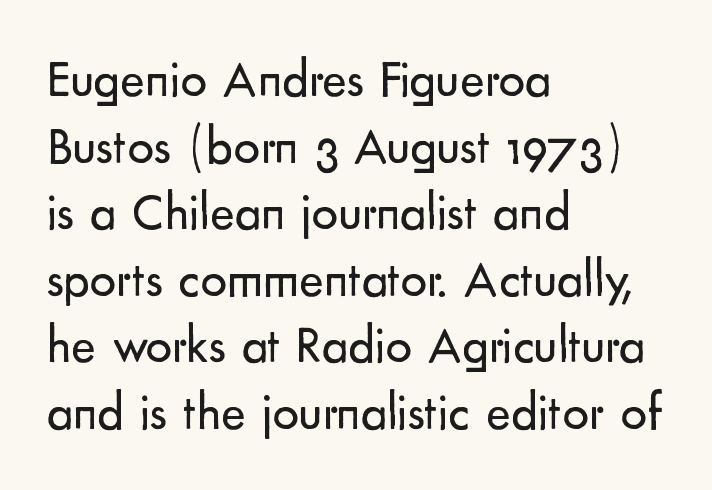
Q: Is the text bold? A: No.
Q: Is the text italic (slanted)? A: No, it is upright.
Q: Is the typeface a serif or a sans-serif typeface? A: Sans-serif.
Q: Is the text underlined? A: No.
Q: How is the paragraph aligned? A: Left-aligned.
Q: Is the spacing between letters normal or unusually wide? A: Normal.
Q: Is the spacing between lines tight, normal or loose? A: Normal.
Q: Width (condensed, normal, or wide)? A: Normal.
Q: Stroke contrast? A: Low.
Q: x-height? A: Small.
Q: Monospaced? A: No.
